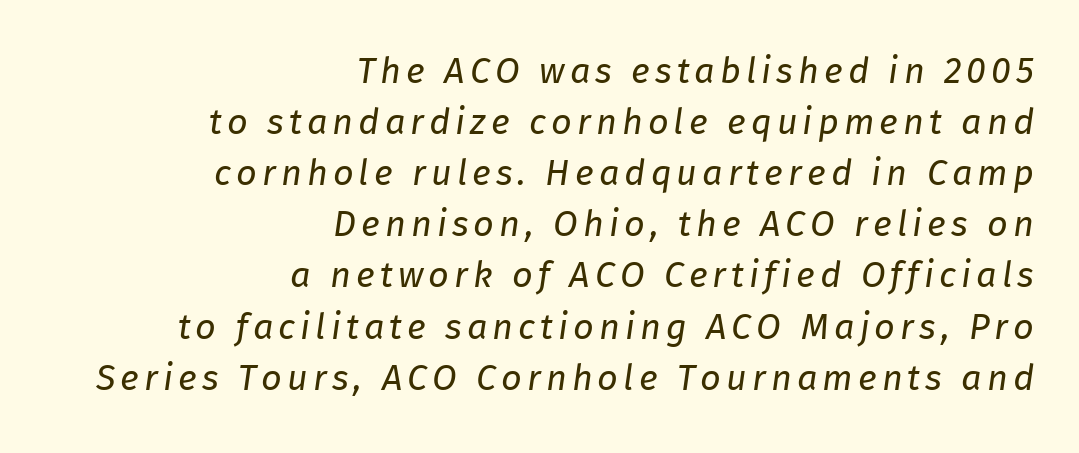
Line spacing here is normal. These lines were composed using italics. The specimen omits any rule beneath the text block's lines. The font is comparable to plain body text, perhaps lighter. The typesetter chose a ragged-left arrangement here. Character widths vary here, with narrow letters taking less room than wide ones.
